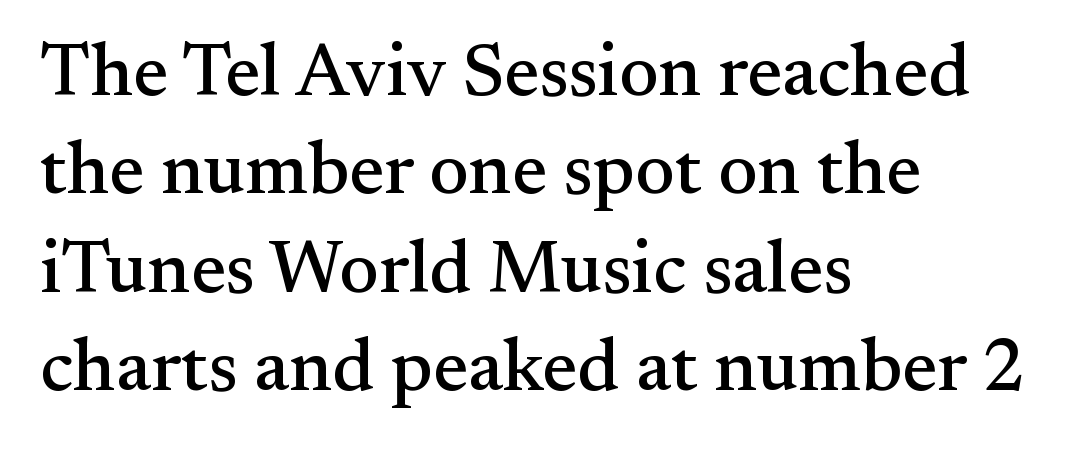
The image shows 74 px serif type, upright; set left-aligned, normal line spacing (1.33x), normal letter spacing, not underlined; medium stroke contrast and a small x-height.
